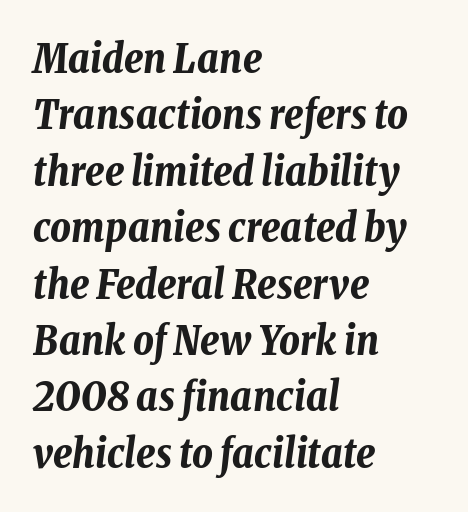
Q: Is the text bold? A: Yes.
Q: Is the text italic (slanted)? A: Yes, it leans right by about 8 degrees.
Q: Is the text underlined? A: No.
Q: How is the paragraph aligned? A: Left-aligned.
Q: Is the spacing between letters normal or unusually wide? A: Normal.
Q: Is the spacing between lines tight, normal or loose? A: Normal.
Q: Width (condensed, normal, or wide)? A: Condensed.
Q: Stroke contrast? A: Low.
Q: x-height? A: Medium.
Q: Monospaced? A: No.
